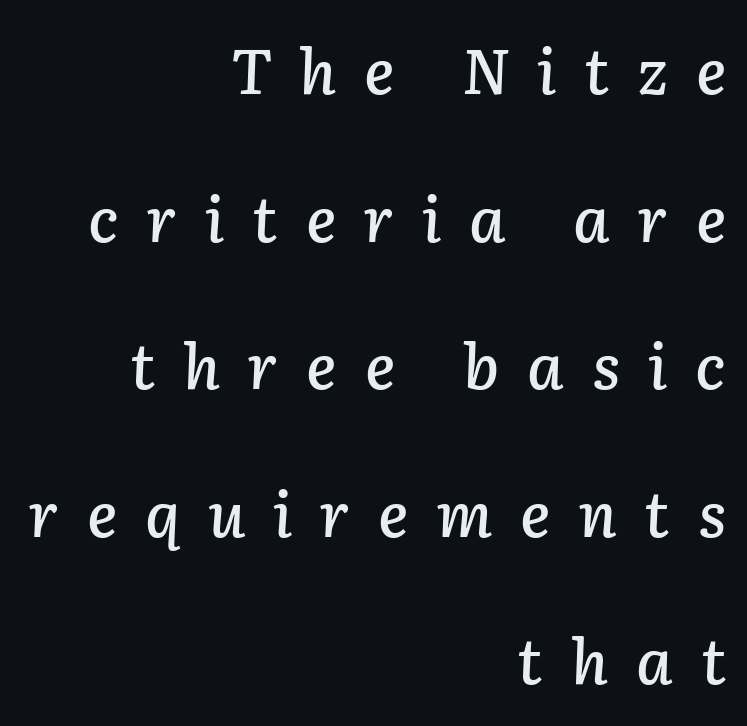
Tracking value appears strongly positive — letters spread wide. The typesetter chose a ragged-left arrangement here. Each row of text sits above clean, open space. The rendering uses natural spacing where letterforms have individual widths. Looking at the ascenders, they clearly lean.
